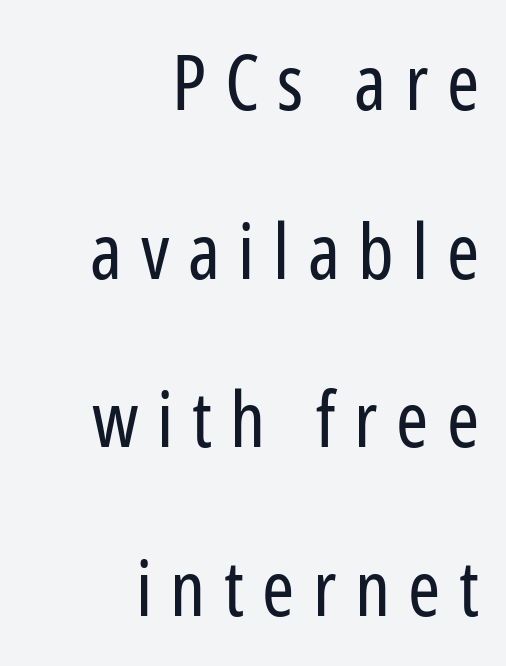
Q: Is the text bold? A: No.
Q: Is the text italic (slanted)? A: No, it is upright.
Q: Is the typeface a serif or a sans-serif typeface? A: Sans-serif.
Q: Is the text underlined? A: No.
Q: How is the paragraph aligned? A: Right-aligned.
Q: Is the spacing between letters normal or unusually wide? A: Unusually wide.
Q: Is the spacing between lines tight, normal or loose? A: Loose.
Q: Width (condensed, normal, or wide)? A: Condensed.
Q: Stroke contrast? A: Low.
Q: x-height? A: Medium.
Q: Monospaced? A: No.
